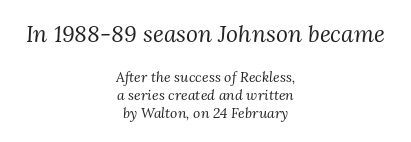
{"italic": "yes", "lean": "right", "slant_degrees": 3, "bold": "no", "underline": "no", "align": "center", "line_spacing": "normal", "line_spacing_ratio": 1.31, "letter_spacing": "normal", "letter_spacing_em": 0.0, "larger_block": "first", "size_ratio": 1.64, "glyph_px": 23}
